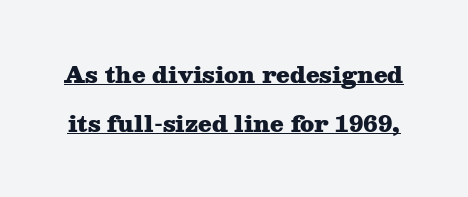
Q: Is the text bold? A: Yes.
Q: Is the text italic (slanted)? A: No, it is upright.
Q: Is the text underlined? A: Yes.
Q: Is the spacing between letters normal or unusually wide? A: Normal.
Q: Is the spacing between lines tight, normal or loose? A: Loose.
